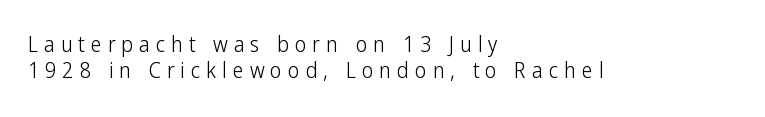
Q: Is the text bold? A: No.
Q: Is the text italic (slanted)? A: No, it is upright.
Q: Is the text underlined? A: No.
Q: How is the paragraph aligned? A: Left-aligned.
Q: Is the spacing between letters normal or unusually wide? A: Unusually wide.
